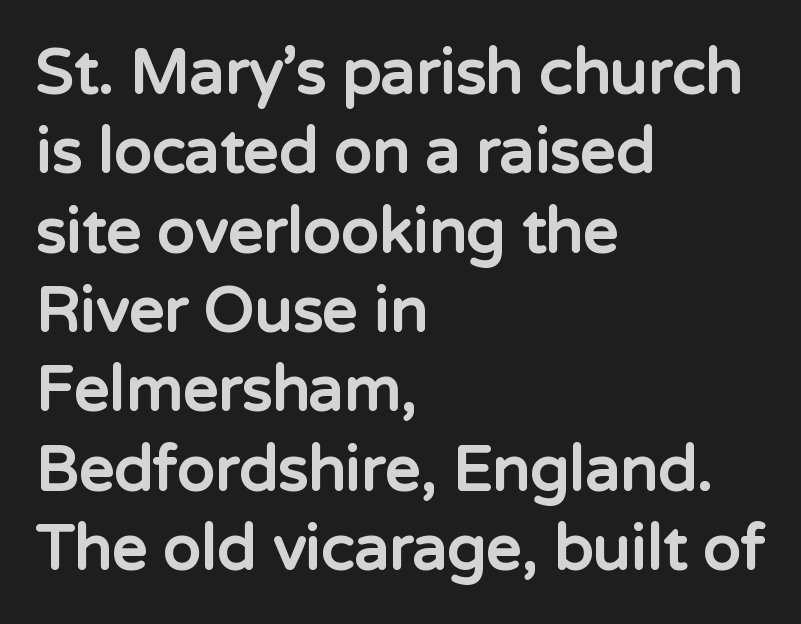
Q: Is the text bold? A: Yes.
Q: Is the text italic (slanted)? A: No, it is upright.
Q: Is the typeface a serif or a sans-serif typeface? A: Sans-serif.
Q: Is the text underlined? A: No.
Q: How is the paragraph aligned? A: Left-aligned.
Q: Is the spacing between letters normal or unusually wide? A: Normal.
Q: Is the spacing between lines tight, normal or loose? A: Normal.
Q: Width (condensed, normal, or wide)? A: Normal.
Q: Stroke contrast? A: Low.
Q: x-height? A: Medium.
Q: Monospaced? A: No.
